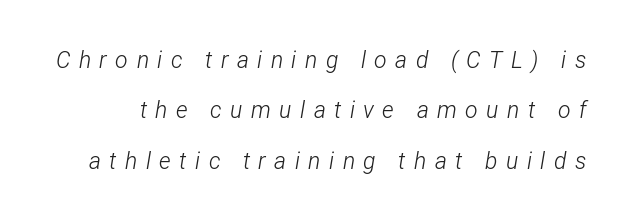
{"italic": "yes", "lean": "right", "slant_degrees": 12, "bold": "no", "underline": "no", "line_spacing": "loose", "line_spacing_ratio": 2.19, "letter_spacing": "wide", "letter_spacing_em": 0.37, "glyph_px": 23}
